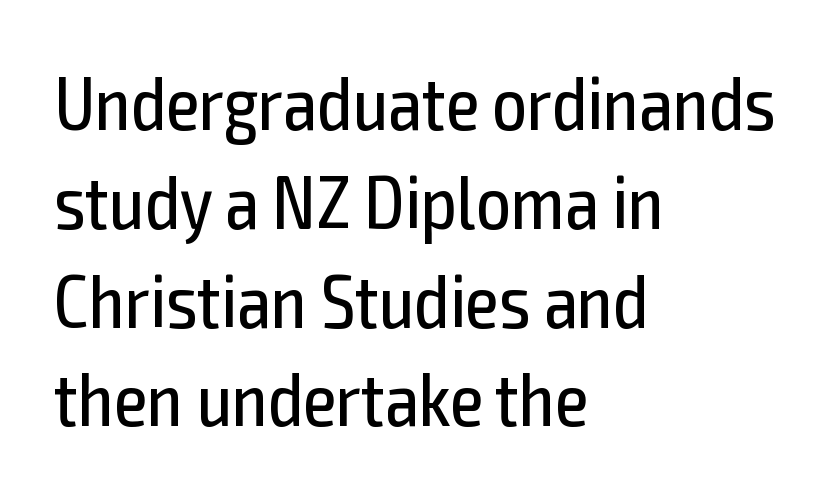
{"serif": "no", "italic": "no", "bold": "no", "weight": "regular", "width": "condensed", "x_height": "medium", "monospaced": "no", "underline": "no", "align": "left", "line_spacing": "normal", "line_spacing_ratio": 1.3, "letter_spacing": "normal", "letter_spacing_em": 0.0, "glyph_px": 76}
